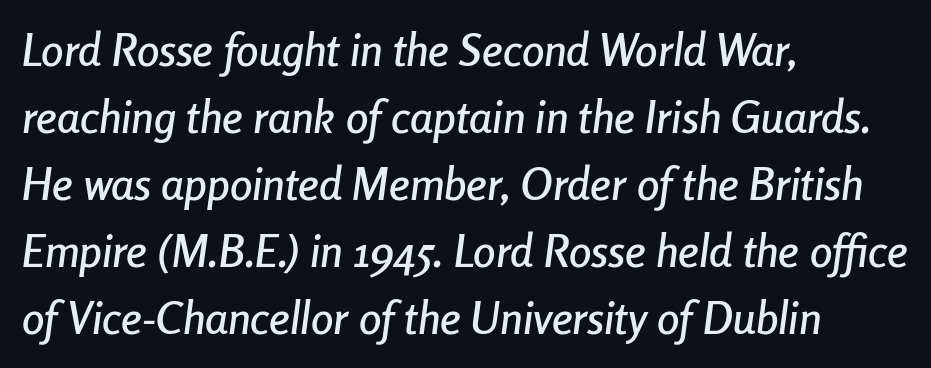
The image shows 45 px condensed type, italic (leaning right); set left-aligned, normal line spacing (1.49x), normal letter spacing, not underlined; low stroke contrast and a medium x-height.
